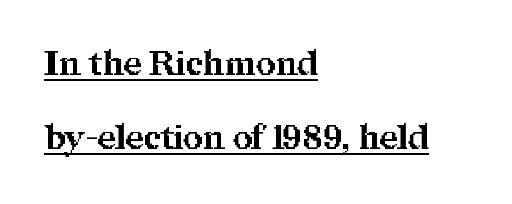
{"serif": "yes", "italic": "no", "bold": "yes", "weight": "bold", "width": "normal", "stroke_contrast": "medium", "x_height": "medium", "monospaced": "no", "underline": "yes", "align": "left", "line_spacing": "loose", "line_spacing_ratio": 2.17, "letter_spacing": "normal", "letter_spacing_em": 0.0, "glyph_px": 34}
